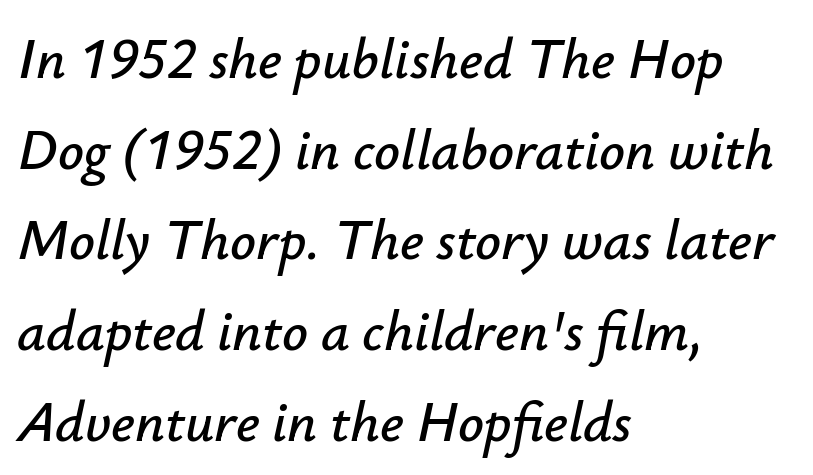
{"italic": "yes", "lean": "right", "slant_degrees": 12, "width": "normal", "stroke_contrast": "low", "x_height": "small", "monospaced": "no", "underline": "no", "align": "left", "line_spacing": "normal", "line_spacing_ratio": 1.59, "letter_spacing": "normal", "letter_spacing_em": 0.0, "glyph_px": 57}
